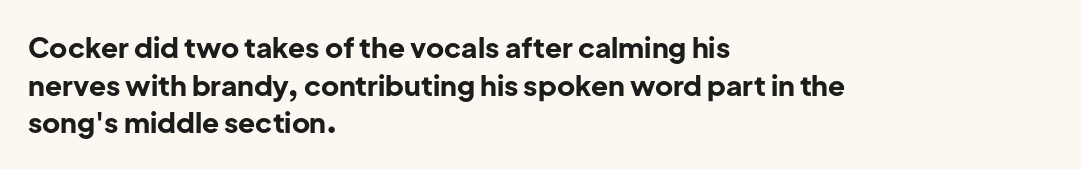
The image shows 28 px bold sans-serif type, upright; set left-aligned, normal line spacing (1.34x), normal letter spacing, not underlined; low stroke contrast and a medium x-height.
